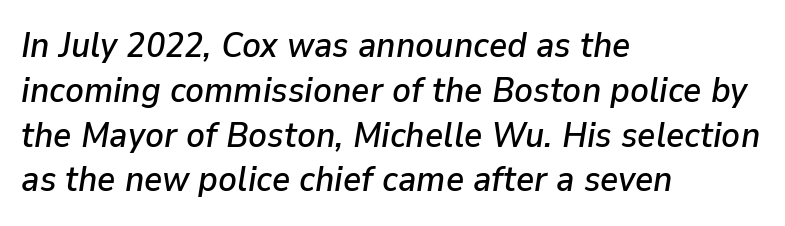
{"italic": "yes", "lean": "right", "slant_degrees": 9, "width": "normal", "stroke_contrast": "low", "x_height": "medium", "monospaced": "no", "underline": "no", "align": "left", "line_spacing": "normal", "line_spacing_ratio": 1.28, "letter_spacing": "normal", "letter_spacing_em": 0.0, "glyph_px": 35}
